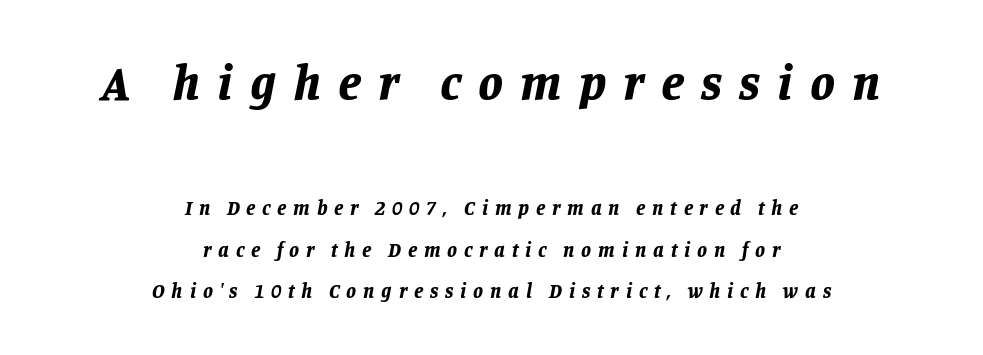
The letters in the upper block stand taller than those in the block below. Looks like regular typesetting: each glyph gets only the width it needs. The rendering applies a slant to the glyphs. Between one letter and the next there's a generous, obvious gap. The designer dialed line spacing up above the default.
